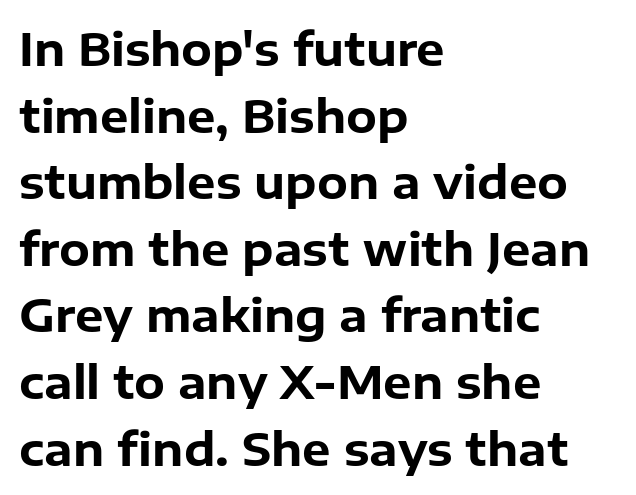
{"serif": "no", "italic": "no", "bold": "yes", "weight": "bold", "width": "normal", "stroke_contrast": "low", "x_height": "medium", "monospaced": "no", "underline": "no", "align": "left", "line_spacing": "normal", "line_spacing_ratio": 1.48, "letter_spacing": "normal", "letter_spacing_em": 0.0, "glyph_px": 45}
